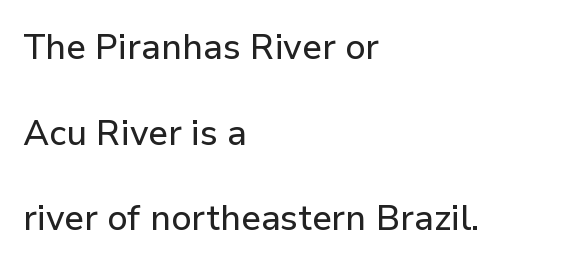
Note: no serifs on the glyphs. Inter-character spacing is left at the font's built-in metrics. No word sits above an underline. The paragraph has a hard left edge and a soft right edge.
